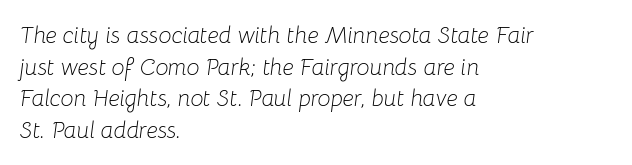
Q: Is the text bold? A: No.
Q: Is the text italic (slanted)? A: Yes, it leans right by about 8 degrees.
Q: Is the text underlined? A: No.
Q: How is the paragraph aligned? A: Left-aligned.
Q: Is the spacing between letters normal or unusually wide? A: Normal.
Q: Is the spacing between lines tight, normal or loose? A: Normal.
